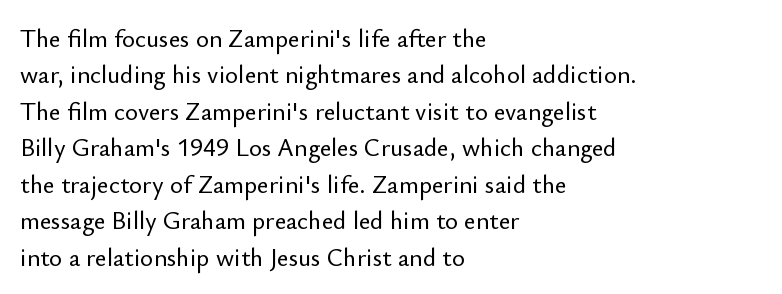
The image shows 25 px text type, upright; set left-aligned, normal line spacing (1.46x), normal letter spacing, not underlined.
